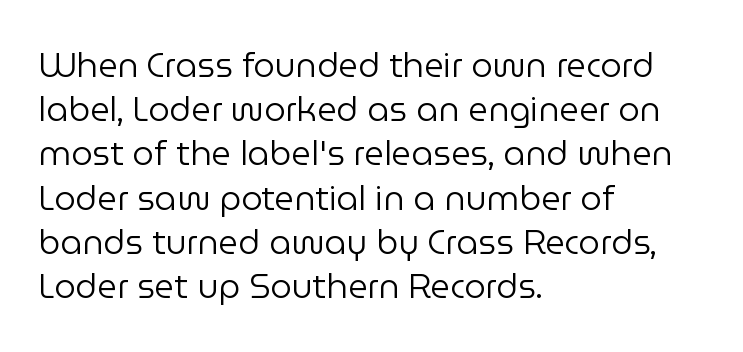
A roman cut, with each character standing at attention. A normal amount of white space separates one row of letters from the next. Is the block centered? No — it sits flush against the left margin. Proportional: the letters do not fall into vertical columns. Caption: standard tracking, unaltered.
